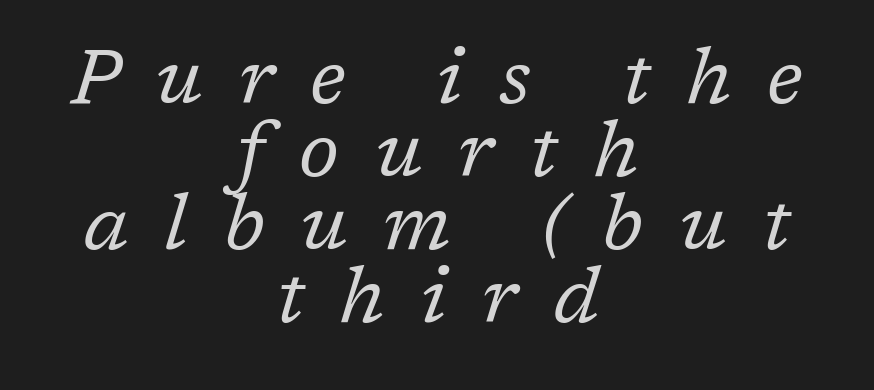
The image shows 77 px regular-weight serif type, italic (leaning right); set centered, tight line spacing (0.95x), unusually wide letter spacing (+0.47 em), not underlined; low stroke contrast and a medium x-height.
